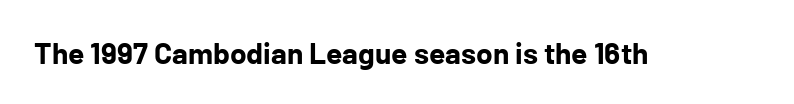
The image shows 30 px bold sans-serif type, upright; set normal letter spacing, not underlined; low stroke contrast and a medium x-height.
